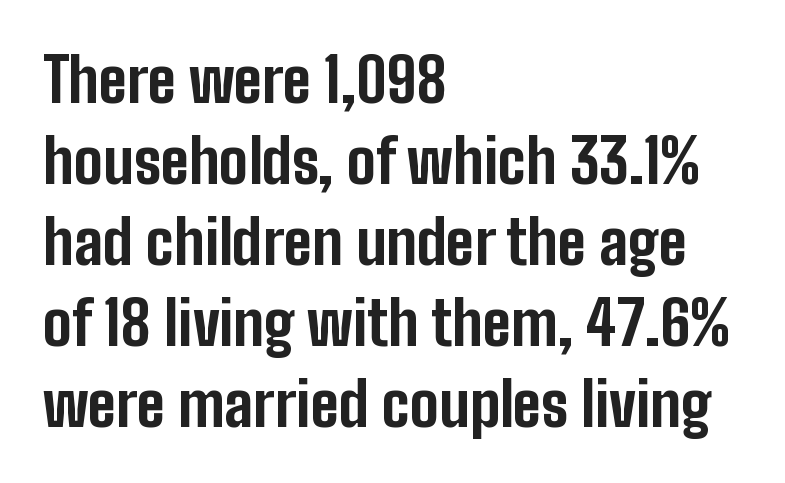
The passage shown stacks its lines at a standard gap. You could not count columns in this text — the font is proportionally spaced. Caption: multi-line text, flush left, ragged right. Honestly, the letter spacing is just normal — you wouldn't notice it. I'd describe the lettering as bold — thick and assertive.
